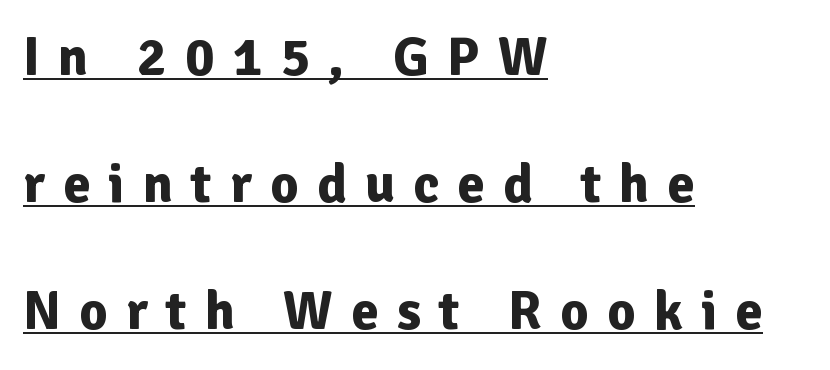
The image shows 55 px bold sans-serif type, upright; set left-aligned, loose line spacing (2.31x), unusually wide letter spacing (+0.33 em), underlined; low stroke contrast and a medium x-height.
